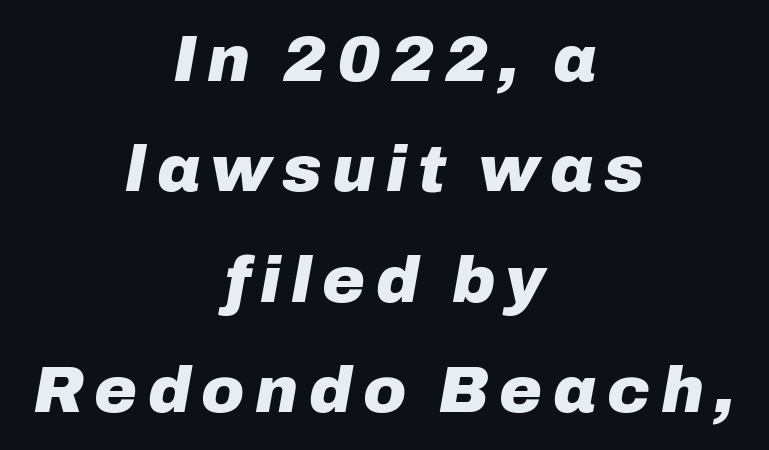
Q: Is the text bold? A: Yes.
Q: Is the text italic (slanted)? A: Yes, it leans right by about 10 degrees.
Q: Is the text underlined? A: No.
Q: How is the paragraph aligned? A: Centered.
Q: Is the spacing between lines tight, normal or loose? A: Normal.
Q: Width (condensed, normal, or wide)? A: Normal.
Q: Stroke contrast? A: Low.
Q: x-height? A: Medium.
Q: Monospaced? A: No.
